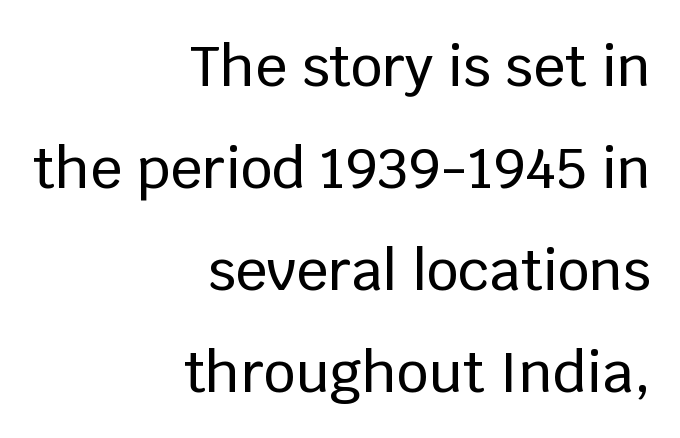
Q: Is the text italic (slanted)? A: No, it is upright.
Q: Is the typeface a serif or a sans-serif typeface? A: Sans-serif.
Q: Is the text underlined? A: No.
Q: How is the paragraph aligned? A: Right-aligned.
Q: Is the spacing between letters normal or unusually wide? A: Normal.
Q: Width (condensed, normal, or wide)? A: Normal.
Q: Stroke contrast? A: Low.
Q: x-height? A: Large.
Q: Monospaced? A: No.
